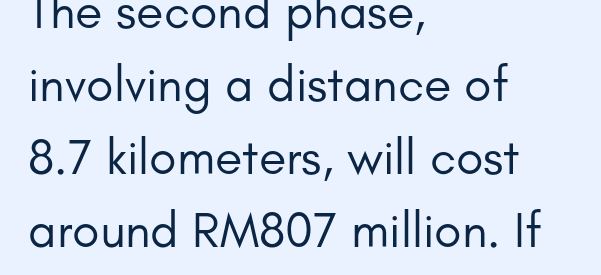
Q: Is the text bold? A: No.
Q: Is the text italic (slanted)? A: No, it is upright.
Q: Is the typeface a serif or a sans-serif typeface? A: Sans-serif.
Q: Is the text underlined? A: No.
Q: How is the paragraph aligned? A: Left-aligned.
Q: Is the spacing between letters normal or unusually wide? A: Normal.
Q: Is the spacing between lines tight, normal or loose? A: Normal.
Q: Width (condensed, normal, or wide)? A: Normal.
Q: Stroke contrast? A: Low.
Q: x-height? A: Small.
Q: Monospaced? A: No.
